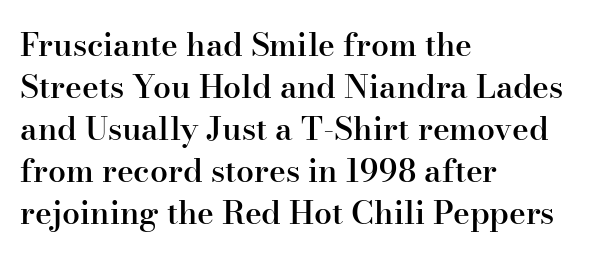
{"serif": "yes", "italic": "no", "bold": "semi", "weight": "semibold", "width": "normal", "stroke_contrast": "high", "x_height": "small", "monospaced": "no", "underline": "no", "align": "left", "line_spacing": "normal", "line_spacing_ratio": 1.31, "letter_spacing": "normal", "letter_spacing_em": 0.0, "glyph_px": 32}
